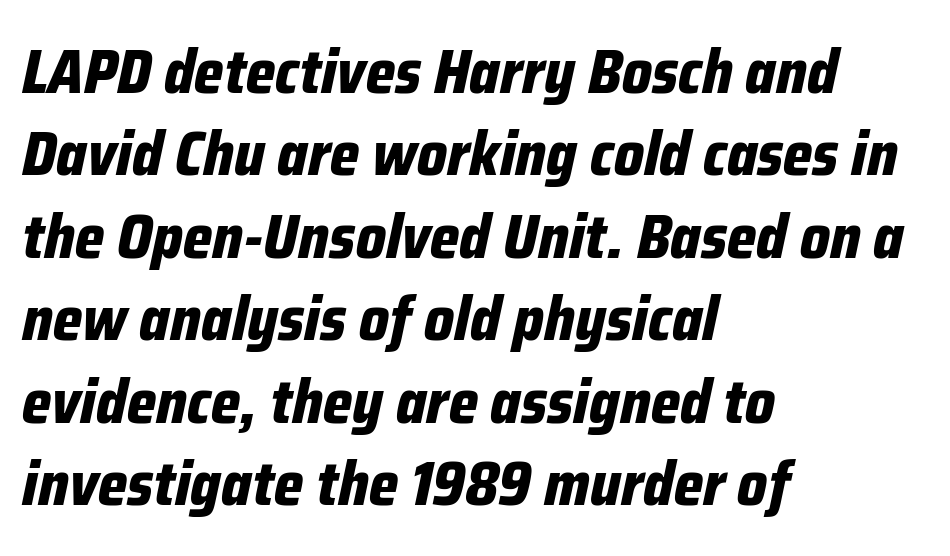
Line spacing here is normal. Heavy, bold letterforms. The string is rendered with underlining switched off. This sample has the flowing, uneven cadence of proportional lettering.
